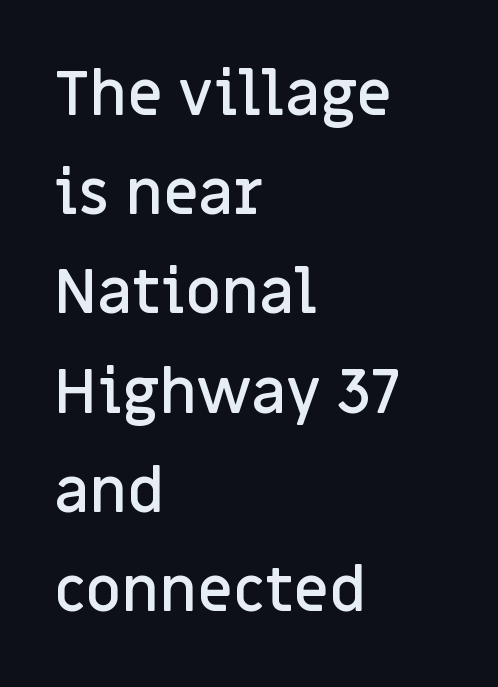
The face used here is rendered with its standard letterfit. A clean baseline with only descenders dipping below it. One glance says typical: line gaps are just what's usual. Quick note: not italic, upright. This sample is left-justified, so line endings fall wherever the words run out.
